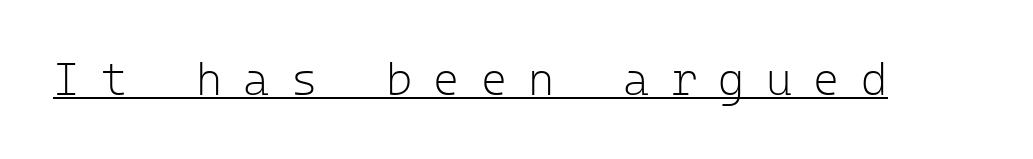
Looks like terminal output: every glyph gets an equal slot. Serif or sans? Sans — the stroke terminals are bare. No extra ink here — the face is not bold. This rendering widens character spacing well past its baseline value.
